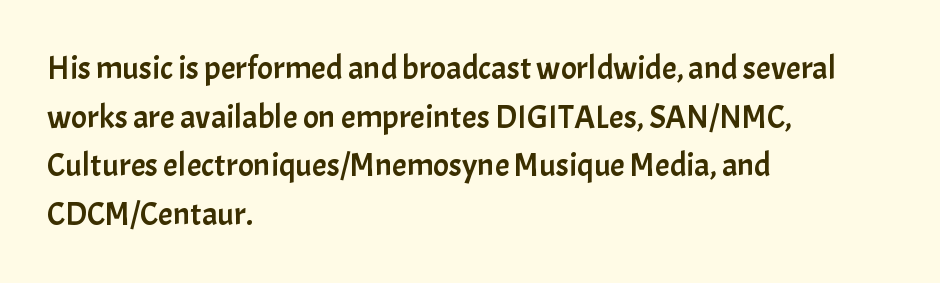
The image shows 33 px sans-serif type, upright; set left-aligned, normal line spacing (1.47x), normal letter spacing, not underlined; low stroke contrast and a medium x-height.
